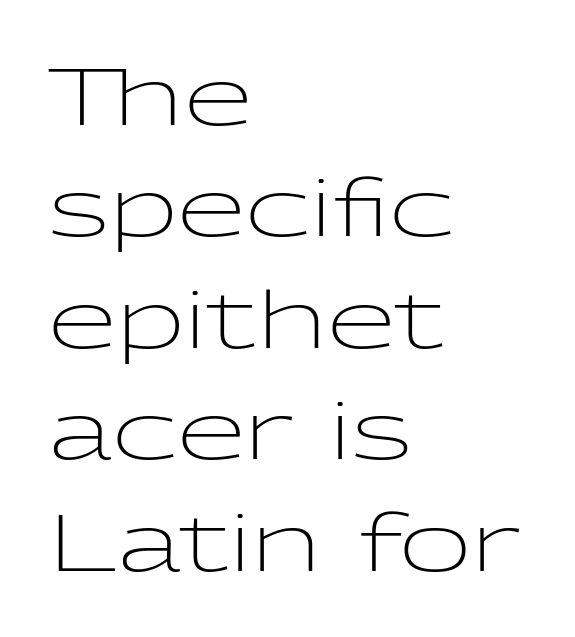
The image shows 79 px light, wide sans-serif type, upright; set left-aligned, normal line spacing (1.41x), normal letter spacing, not underlined; low stroke contrast and a medium x-height.
